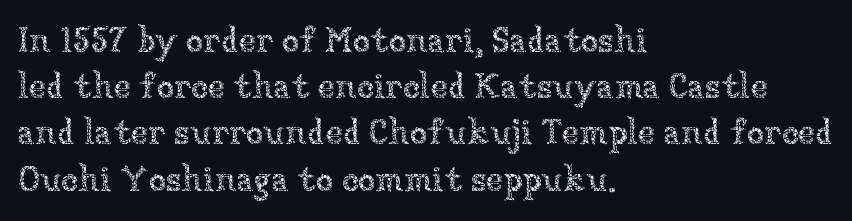
Q: Is the text bold? A: No.
Q: Is the text italic (slanted)? A: No, it is upright.
Q: Is the text underlined? A: No.
Q: How is the paragraph aligned? A: Left-aligned.
Q: Is the spacing between letters normal or unusually wide? A: Normal.
Q: Is the spacing between lines tight, normal or loose? A: Normal.
Q: Width (condensed, normal, or wide)? A: Normal.
Q: Stroke contrast? A: Low.
Q: x-height? A: Medium.
Q: Monospaced? A: No.
